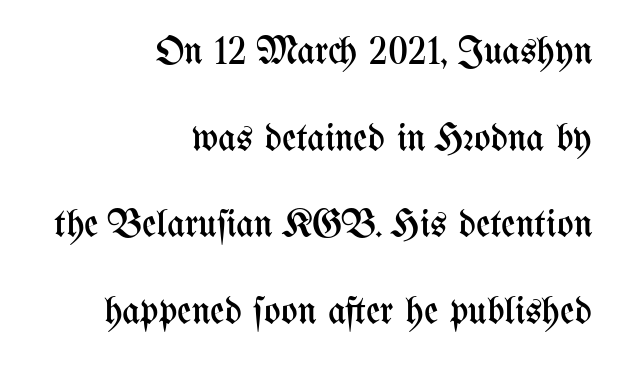
The image shows 39 px regular-weight, condensed type, upright; set right-aligned, loose line spacing (2.22x), normal letter spacing, not underlined; medium stroke contrast and a medium x-height.
